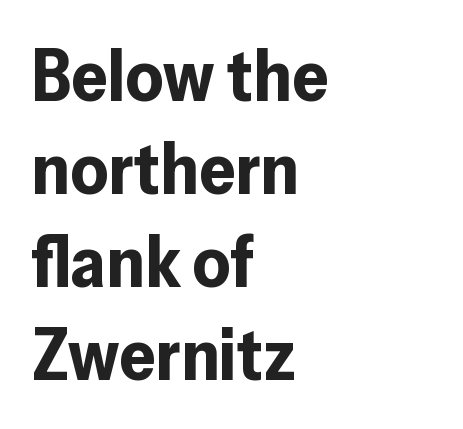
The image shows 72 px bold sans-serif type, upright; set left-aligned, normal line spacing (1.29x), normal letter spacing, not underlined; low stroke contrast and a medium x-height.
